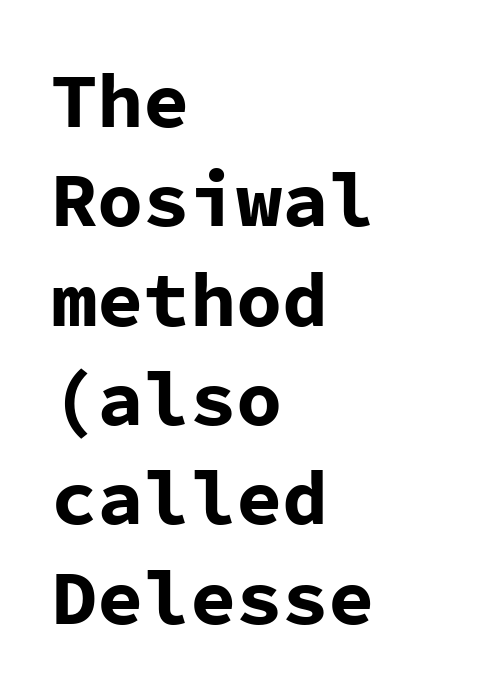
{"serif": "no", "italic": "no", "bold": "yes", "weight": "bold", "width": "normal", "stroke_contrast": "low", "x_height": "medium", "monospaced": "yes", "underline": "no", "align": "left", "line_spacing": "normal", "line_spacing_ratio": 1.29, "letter_spacing": "normal", "letter_spacing_em": 0.0, "glyph_px": 77}
